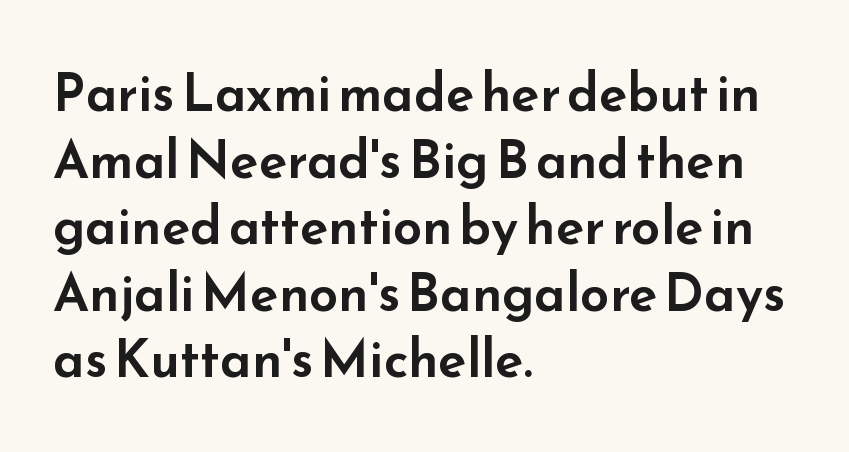
{"serif": "no", "italic": "no", "width": "wide", "stroke_contrast": "low", "x_height": "small", "monospaced": "no", "underline": "no", "align": "left", "line_spacing": "normal", "line_spacing_ratio": 1.28, "letter_spacing": "normal", "letter_spacing_em": 0.0, "glyph_px": 52}
